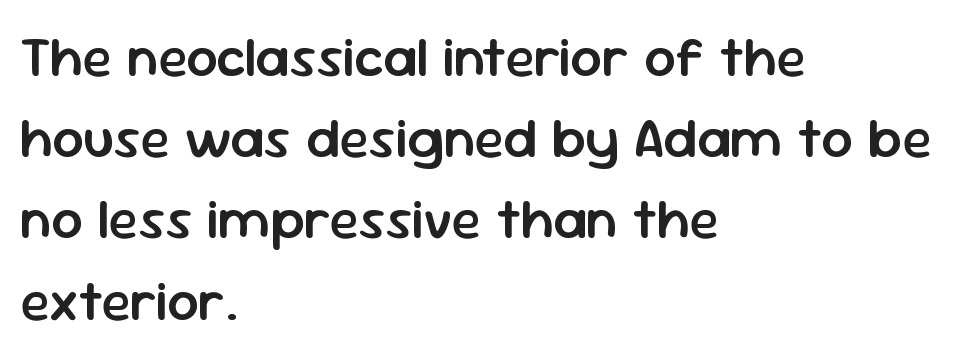
The image shows 56 px semibold sans-serif type, upright; set left-aligned, normal line spacing (1.45x), normal letter spacing, not underlined; low stroke contrast and a medium x-height.
